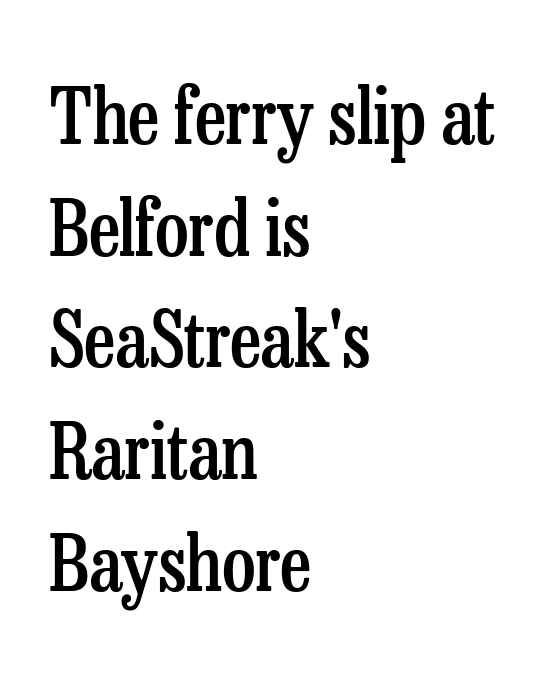
Q: Is the text bold? A: Semi-bold.
Q: Is the text italic (slanted)? A: No, it is upright.
Q: Is the typeface a serif or a sans-serif typeface? A: Serif.
Q: Is the text underlined? A: No.
Q: How is the paragraph aligned? A: Left-aligned.
Q: Is the spacing between letters normal or unusually wide? A: Normal.
Q: Is the spacing between lines tight, normal or loose? A: Normal.
Q: Width (condensed, normal, or wide)? A: Condensed.
Q: Stroke contrast? A: Low.
Q: x-height? A: Medium.
Q: Monospaced? A: No.
